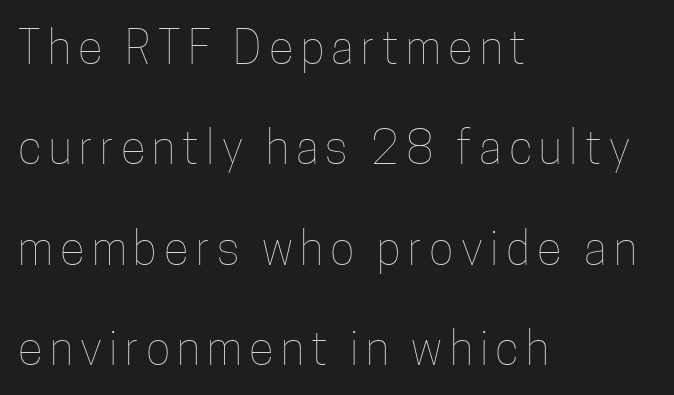
The image shows 46 px thin, condensed type, upright; set left-aligned, loose line spacing (2.18x), not underlined; low stroke contrast and a medium x-height.
